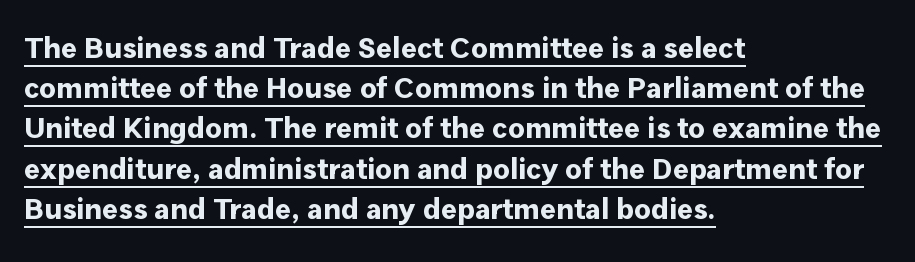
Words appear dense and cohesive because spacing is normal. The font family rendered here belongs to the sans-serif group. Thick stems and heavy bowls — unmistakably bold. The rendered words wear a rule along their underside. Leading: standard.
